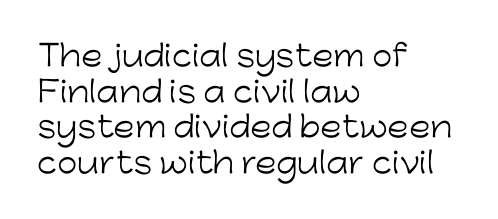
Q: Is the text bold? A: No.
Q: Is the text italic (slanted)? A: No, it is upright.
Q: Is the typeface a serif or a sans-serif typeface? A: Sans-serif.
Q: Is the text underlined? A: No.
Q: How is the paragraph aligned? A: Left-aligned.
Q: Is the spacing between letters normal or unusually wide? A: Normal.
Q: Width (condensed, normal, or wide)? A: Normal.
Q: Stroke contrast? A: Low.
Q: x-height? A: Medium.
Q: Monospaced? A: No.
